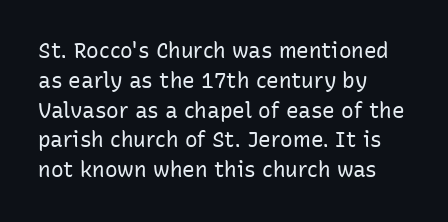
Quick note: interline space is typical. Nothing unusual about the tracking: characters are spaced as the font intends. Unmarked baselines from the first word to the last. No italicization has been applied; the sample stays upright.
